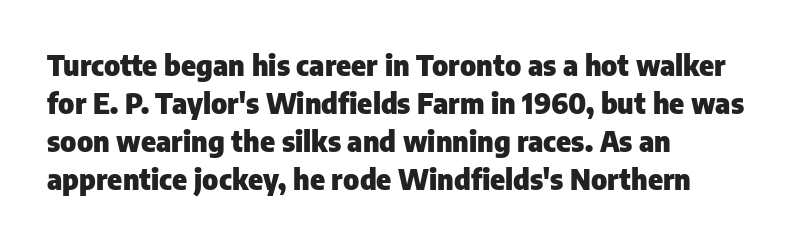
{"serif": "no", "italic": "no", "bold": "yes", "weight": "heavy", "width": "normal", "stroke_contrast": "low", "x_height": "medium", "monospaced": "no", "underline": "no", "align": "left", "line_spacing": "normal", "line_spacing_ratio": 1.36, "letter_spacing": "normal", "letter_spacing_em": 0.0, "glyph_px": 28}
